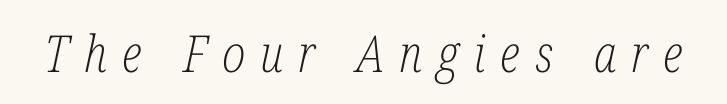
Q: Is the text bold? A: No.
Q: Is the text italic (slanted)? A: Yes, it leans right by about 12 degrees.
Q: Is the typeface a serif or a sans-serif typeface? A: Serif.
Q: Is the text underlined? A: No.
Q: Is the spacing between letters normal or unusually wide? A: Unusually wide.
Q: Width (condensed, normal, or wide)? A: Condensed.
Q: Stroke contrast? A: Low.
Q: x-height? A: Medium.
Q: Monospaced? A: No.
